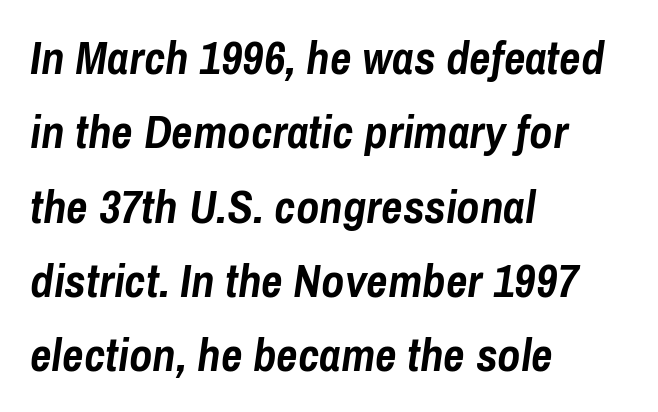
Think of a printed novel: that variable character pitch is what you see here. The axis of the letterforms is tilted away from vertical. Which margin do the lines hug? The left one — the right edge is uneven. Weight check: bold — yes, fully.
